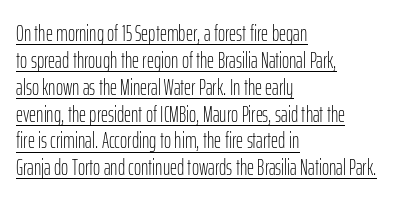
Q: Is the text bold? A: No.
Q: Is the text italic (slanted)? A: No, it is upright.
Q: Is the text underlined? A: Yes.
Q: How is the paragraph aligned? A: Left-aligned.
Q: Is the spacing between letters normal or unusually wide? A: Normal.
